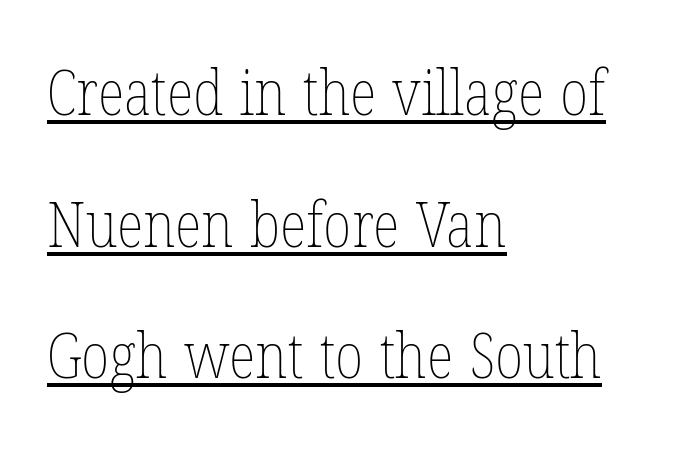
{"italic": "no", "bold": "no", "weight": "thin", "width": "condensed", "stroke_contrast": "low", "x_height": "medium", "monospaced": "no", "underline": "yes", "align": "left", "line_spacing": "loose", "line_spacing_ratio": 2.09, "letter_spacing": "normal", "letter_spacing_em": 0.0, "glyph_px": 63}
